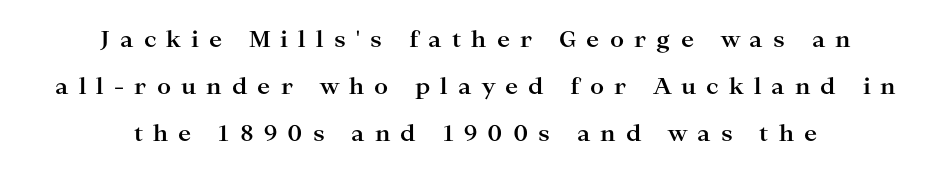
Ordinary non-slanted type is in use. Observe the wide spacing: letters keep a clear distance from each other. The face used here has the dense, thick strokes of a bold. Check under the words: just untouched page. Notice how the passage keeps no hard edge, just a central spine. Leading is clearly above the norm, producing a sparse column.
